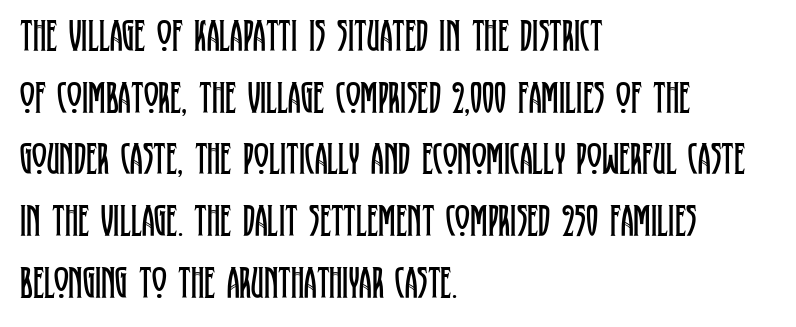
{"serif": "yes", "italic": "no", "bold": "no", "weight": "regular", "width": "condensed", "stroke_contrast": "low", "x_height": "large", "monospaced": "no", "underline": "no", "align": "left", "line_spacing": "normal", "line_spacing_ratio": 1.37, "letter_spacing": "normal", "letter_spacing_em": 0.0, "glyph_px": 45}
